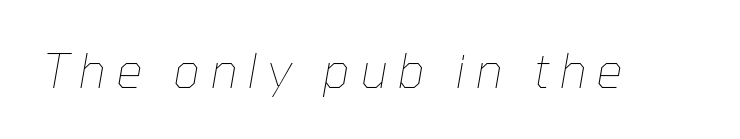
Do the characters align in a grid? No, the font is proportional. The letterforms sit at book weight or below. There is plenty of visible air inserted between adjacent glyphs. The strip under each line holds only bare page.
